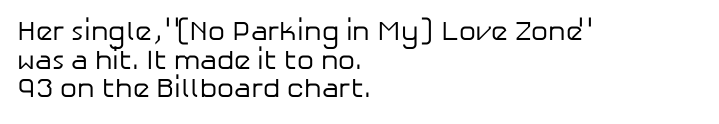
In terms of letterspacing, this is plain default setting. The line-height multiplier appears low, near solid setting. Bare-footed words on every line. Italic? Not at all — the glyphs are vertical. If you drew a ruler down the left edge, every line would touch it.
